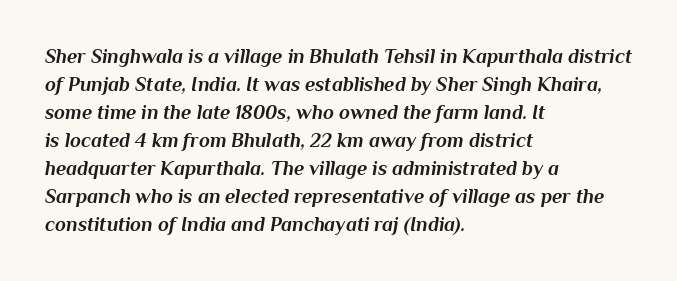
Q: Is the text bold? A: Yes.
Q: Is the text italic (slanted)? A: Yes, it leans right by about 10 degrees.
Q: Is the text underlined? A: No.
Q: How is the paragraph aligned? A: Left-aligned.
Q: Is the spacing between letters normal or unusually wide? A: Normal.
Q: Is the spacing between lines tight, normal or loose? A: Normal.
